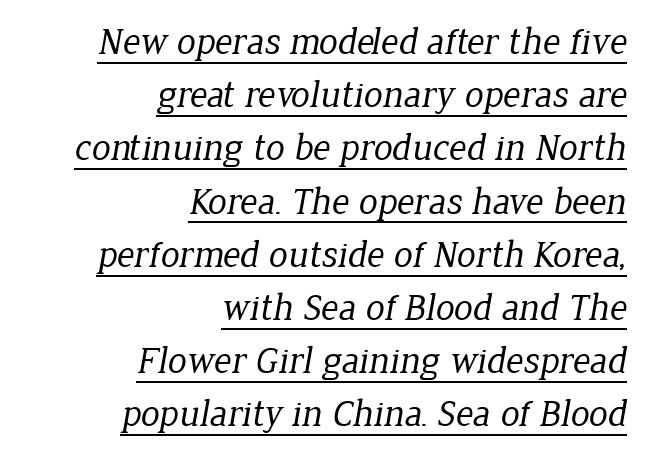
The image shows 38 px regular-weight serif type; set right-aligned, normal line spacing (1.4x), normal letter spacing, underlined; low stroke contrast and a medium x-height.
